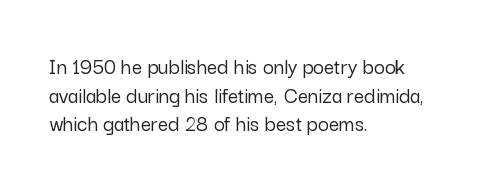
{"italic": "no", "underline": "no", "align": "left", "line_spacing": "normal", "line_spacing_ratio": 1.25, "letter_spacing": "normal", "letter_spacing_em": 0.0, "glyph_px": 23}
